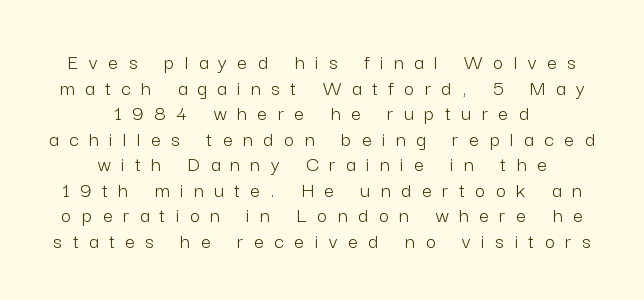
Glance below the letters and you will spot only blank space. A student would call this center alignment; a typographer would say set centered. The specimen reads as upright at a glance. Observe the wide spacing: letters keep a clear distance from each other. The weight would be labelled regular, book, light, or lighter still.
